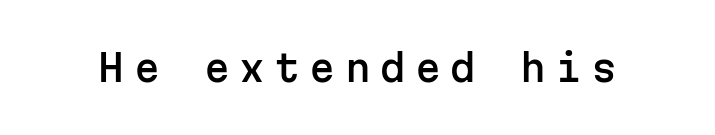
Each letter, wide or thin by design, is forced into the same width here. Is there any slant? The stems are plumb. Note: no serifs on the glyphs. Beneath every word, the page is bare. The face used here is rendered with a markedly widened letterfit.
